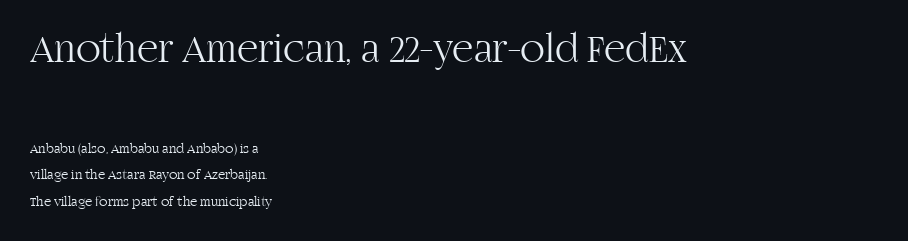
Serifs: yes, visible at the terminals of the letterforms. The paragraph shown leans on its left margin. Does the leading feel generous? Absolutely, it's lavish. Standard letterfit; no display-style spreading of the glyphs.
